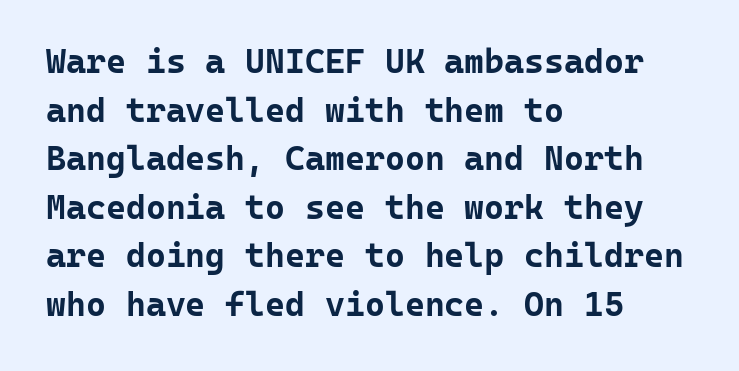
The image shows 34 px bold sans-serif type, upright, monospaced; set left-aligned, normal line spacing (1.43x), normal letter spacing, not underlined; low stroke contrast and a medium x-height.
